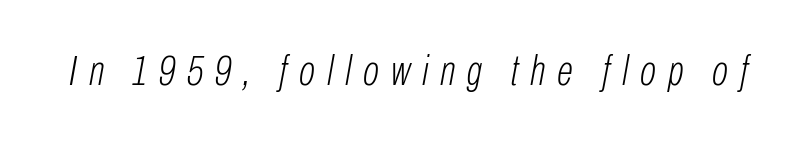
This reads as an unemphasized weight, regular at the heaviest. Do the characters align in a grid? No, the font is proportional. The glyphs are unaccompanied by any horizontal stroke below them. Students, note that the glyphs here are deliberately spaced far apart. This sample uses an oblique cut, with every glyph tilted off the vertical.
